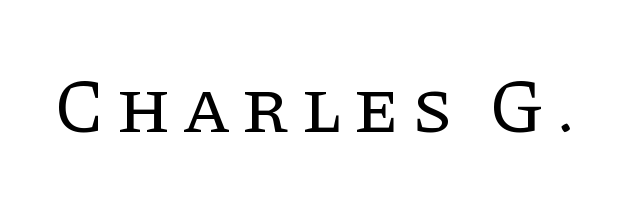
Only glyphs here, with clear space below each row. Notice how the stems are strictly vertical — no italics here. The passage shown is not bold in any degree. The type family on display is of the serif kind. You could not count columns in this text — the font is proportionally spaced.
